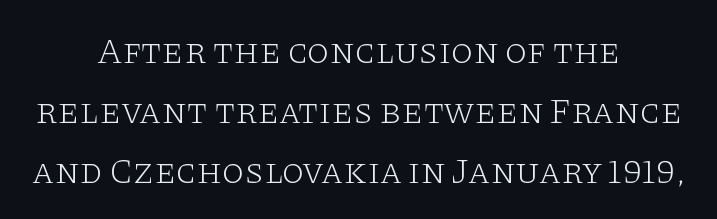
Proportional: the letters do not fall into vertical columns. The block of text has a typical density, with ordinary space between rows. Unlike italic type, these characters show no tilt at all. Anything drawn beneath the words? Only blank space. This sample uses a serif face.
